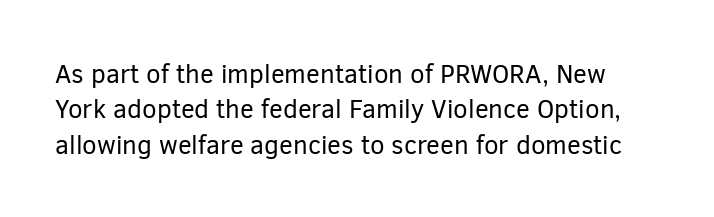
{"italic": "no", "bold": "no", "underline": "no", "line_spacing": "normal", "line_spacing_ratio": 1.36, "letter_spacing": "normal", "letter_spacing_em": 0.0, "glyph_px": 26}
